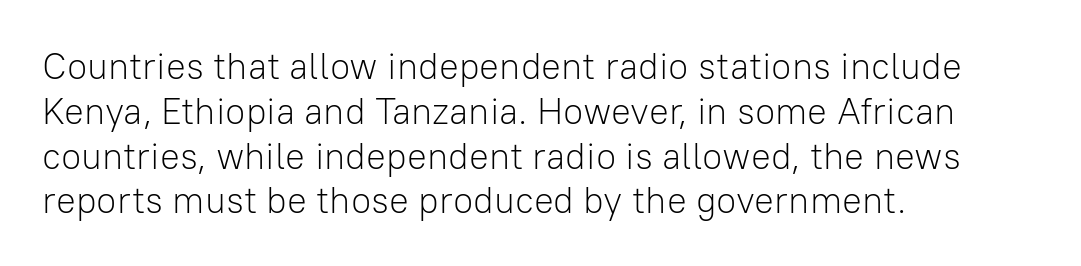
The image shows 37 px light sans-serif type, upright; set left-aligned, line spacing 1.21x, normal letter spacing, not underlined; low stroke contrast and a medium x-height.
